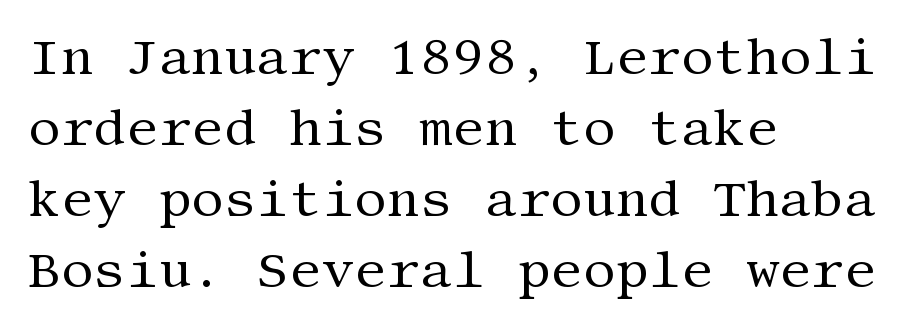
The image shows 51 px regular-weight serif type, upright; set left-aligned, normal line spacing (1.39x), normal letter spacing, not underlined; medium stroke contrast and a large x-height.
